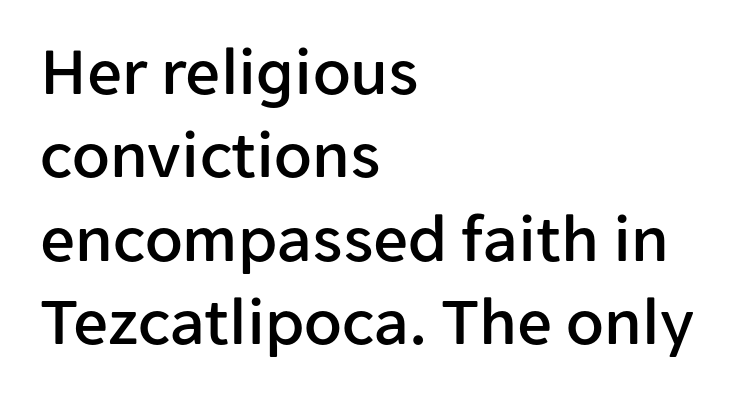
The image shows 69 px sans-serif type, upright; set left-aligned, line spacing 1.21x, normal letter spacing, not underlined; low stroke contrast and a medium x-height.
